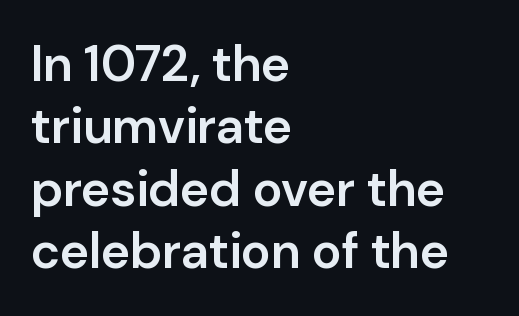
Heft: intermediate — a semibold. The rendering uses a moderate line-height, typical for paragraphs. The zone under the glyphs is completely vacant. This is roman type, the default non-slanted kind. The compositor pushed each line to the left boundary. Standard letterfit; no display-style spreading of the glyphs.
